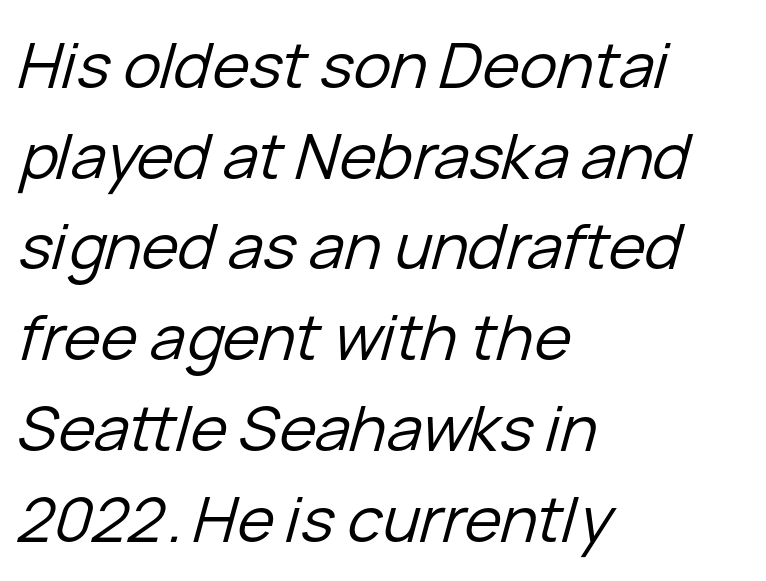
{"italic": "yes", "lean": "right", "slant_degrees": 15, "bold": "no", "weight": "regular", "width": "normal", "stroke_contrast": "low", "x_height": "medium", "monospaced": "no", "underline": "no", "align": "left", "line_spacing": "normal", "line_spacing_ratio": 1.44, "letter_spacing": "normal", "letter_spacing_em": 0.0, "glyph_px": 63}
